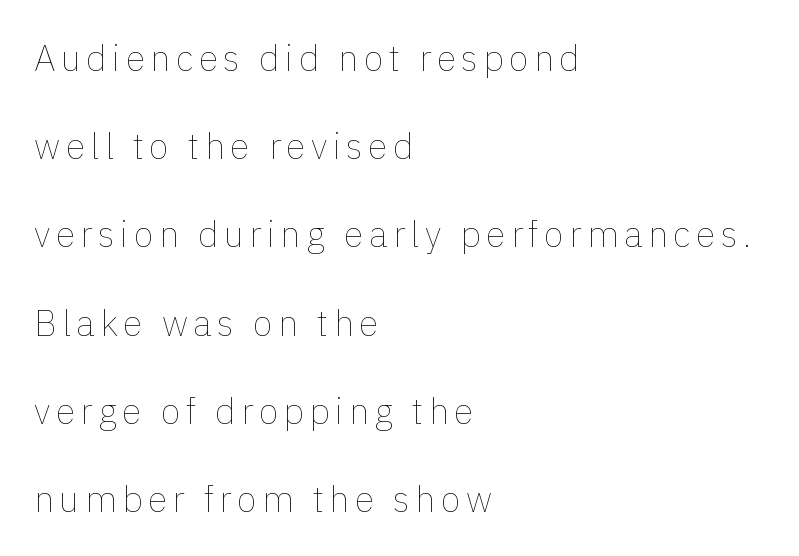
{"italic": "no", "bold": "no", "weight": "thin", "width": "normal", "x_height": "medium", "monospaced": "no", "underline": "no", "align": "left", "line_spacing": "loose", "line_spacing_ratio": 2.45, "glyph_px": 36}
